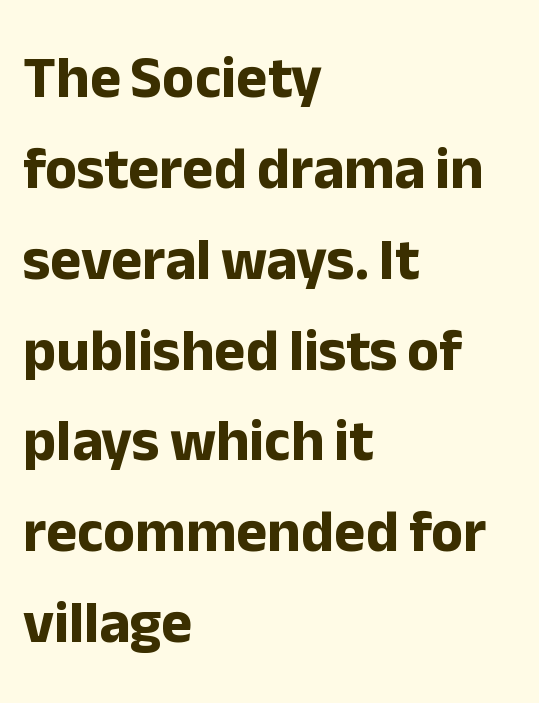
{"serif": "no", "italic": "no", "bold": "yes", "weight": "bold", "width": "normal", "stroke_contrast": "low", "x_height": "medium", "monospaced": "no", "underline": "no", "align": "left", "line_spacing": "normal", "line_spacing_ratio": 1.54, "letter_spacing": "normal", "letter_spacing_em": 0.0, "glyph_px": 59}
